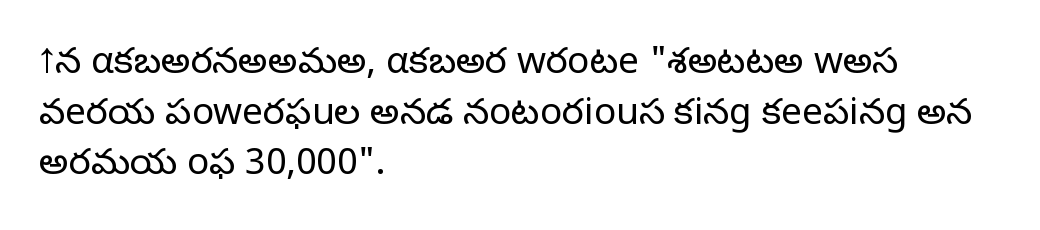
The image shows 37 px light sans-serif type, upright; set left-aligned, normal line spacing (1.37x), normal letter spacing, not underlined; low stroke contrast and a medium x-height.
